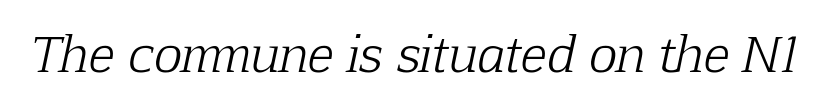
Q: Is the text bold? A: No.
Q: Is the text italic (slanted)? A: Yes, it leans right by about 12 degrees.
Q: Is the typeface a serif or a sans-serif typeface? A: Serif.
Q: Is the text underlined? A: No.
Q: Is the spacing between letters normal or unusually wide? A: Normal.
Q: Width (condensed, normal, or wide)? A: Normal.
Q: Stroke contrast? A: Low.
Q: x-height? A: Medium.
Q: Monospaced? A: No.
